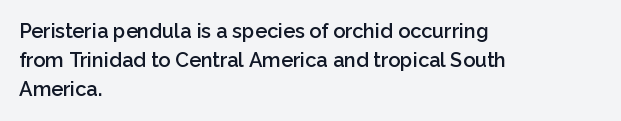
Q: Is the text bold? A: Semi-bold.
Q: Is the text italic (slanted)? A: No, it is upright.
Q: Is the text underlined? A: No.
Q: How is the paragraph aligned? A: Left-aligned.
Q: Is the spacing between letters normal or unusually wide? A: Normal.
Q: Is the spacing between lines tight, normal or loose? A: Normal.
